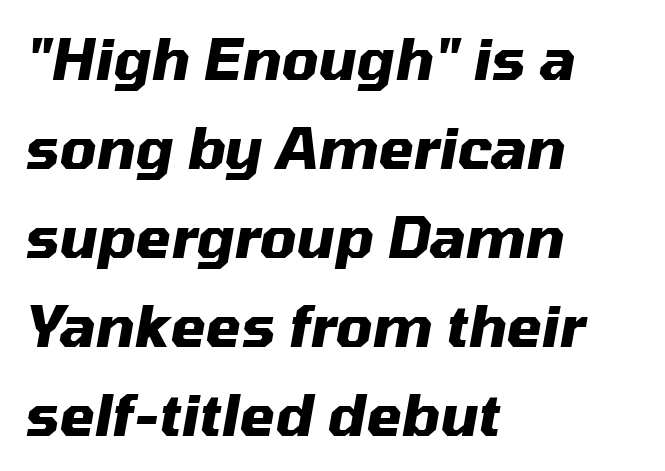
Q: Is the text bold? A: Yes.
Q: Is the text italic (slanted)? A: Yes, it leans right by about 10 degrees.
Q: Is the text underlined? A: No.
Q: How is the paragraph aligned? A: Left-aligned.
Q: Is the spacing between letters normal or unusually wide? A: Normal.
Q: Is the spacing between lines tight, normal or loose? A: Normal.
Q: Width (condensed, normal, or wide)? A: Normal.
Q: Stroke contrast? A: Medium.
Q: x-height? A: Medium.
Q: Monospaced? A: No.
